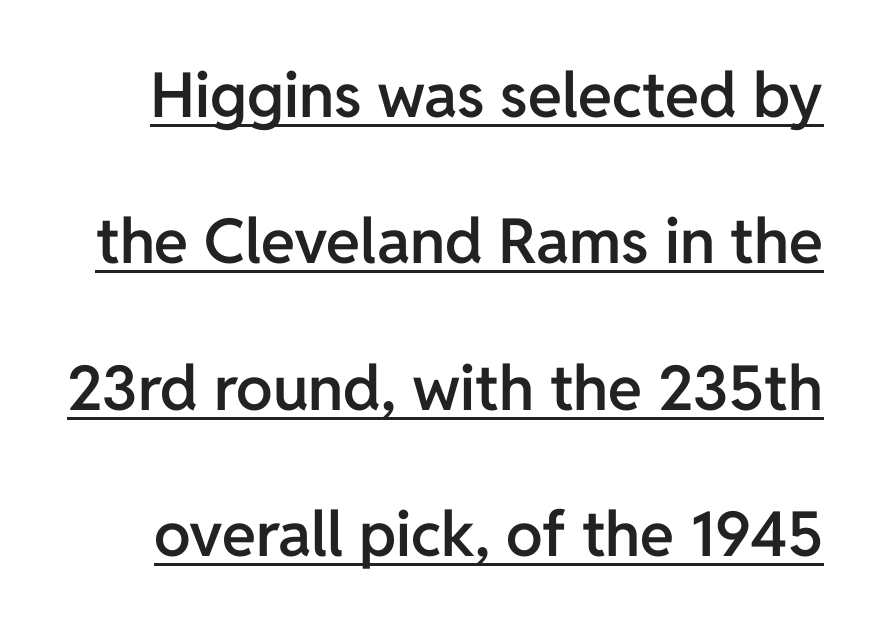
The image shows 62 px semibold sans-serif type, upright; set loose line spacing (2.36x), normal letter spacing, underlined; low stroke contrast and a medium x-height.
